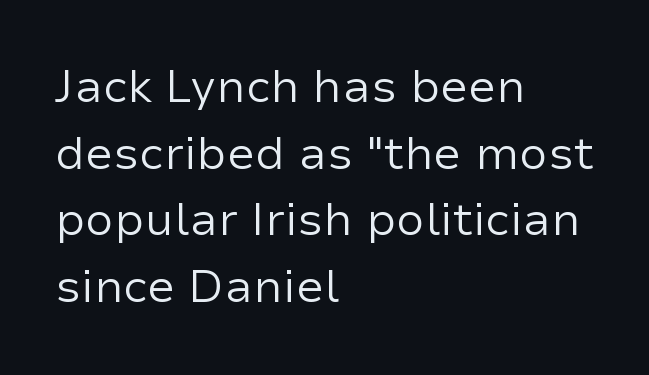
Q: Is the text bold? A: No.
Q: Is the text italic (slanted)? A: No, it is upright.
Q: Is the typeface a serif or a sans-serif typeface? A: Sans-serif.
Q: Is the text underlined? A: No.
Q: How is the paragraph aligned? A: Left-aligned.
Q: Is the spacing between letters normal or unusually wide? A: Normal.
Q: Is the spacing between lines tight, normal or loose? A: Normal.
Q: Width (condensed, normal, or wide)? A: Normal.
Q: Stroke contrast? A: Low.
Q: x-height? A: Medium.
Q: Monospaced? A: No.
